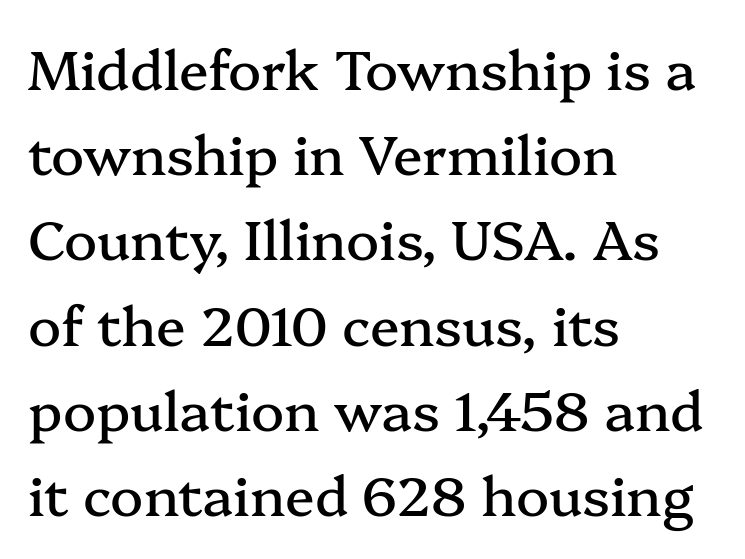
The image shows 55 px serif type, upright; set left-aligned, normal line spacing (1.55x), normal letter spacing, not underlined; medium stroke contrast and a medium x-height.
